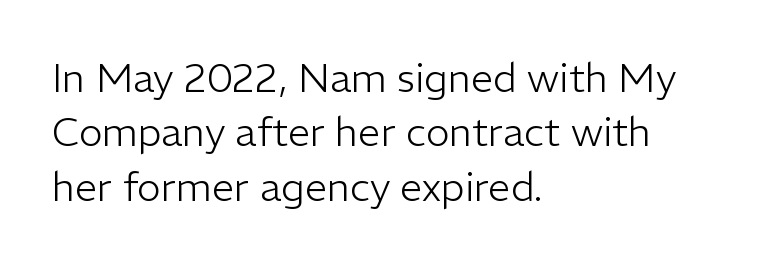
Leftover space on each line is placed entirely after the last word. The lines sit at an ordinary, default distance from one another. Tall strokes in this sample are plumb rather than angled. The glyphs are unaccompanied by any horizontal stroke below them.
